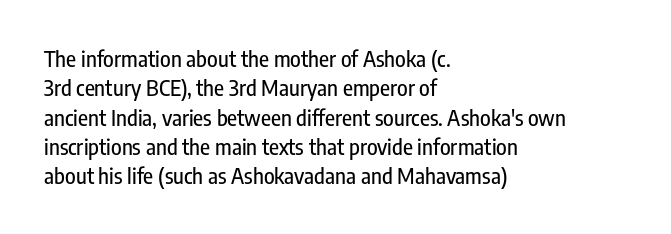
Glyph-to-glyph distance matches everyday printed text. If you drew a ruler down the left edge, every line would touch it. The letters stand upright; this is a roman face. No word sits above an underline. The line-height multiplier appears to be the usual default.
